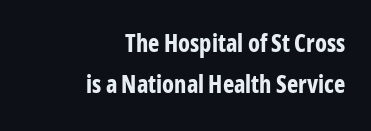
{"italic": "no", "bold": "yes", "underline": "no", "align": "right", "line_spacing_ratio": 1.71, "letter_spacing": "normal", "letter_spacing_em": 0.0, "glyph_px": 24}
